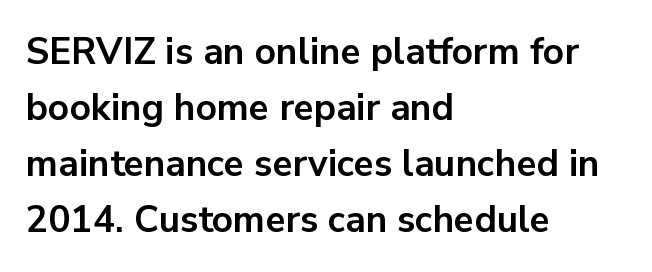
Strong, thick strokes mark this as bold type. Stroke terminals: plain, sans-serif. Posture: vertical. The leading is moderate, giving the passage an even texture. A typesetter would call this proportional, since set widths differ per character. No extra tracking has been applied to these lines.
